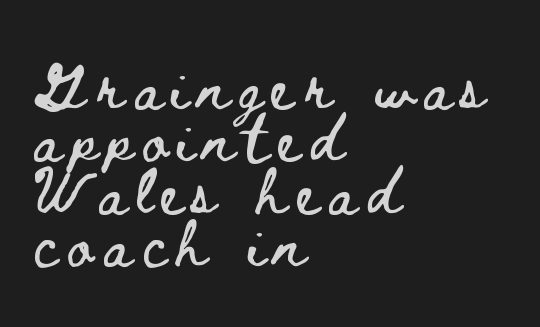
The image shows 46 px wide type; set left-aligned, tight line spacing (1.14x), unusually wide letter spacing (+0.22 em), not underlined; low stroke contrast and a small x-height.
